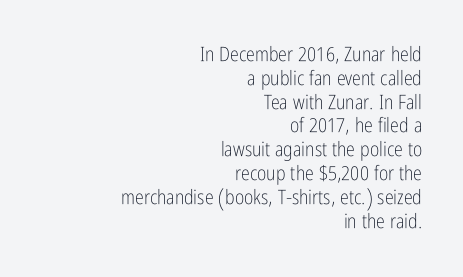
{"italic": "no", "bold": "no", "underline": "no", "align": "right", "line_spacing_ratio": 1.19, "letter_spacing": "normal", "letter_spacing_em": 0.0, "glyph_px": 20}
